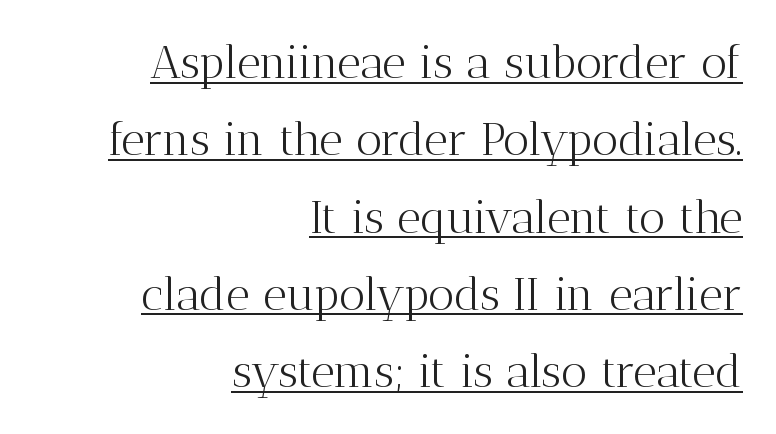
The image shows 46 px light serif type, upright; set right-aligned, normal line spacing (1.68x), normal letter spacing, underlined; medium stroke contrast and a medium x-height.
